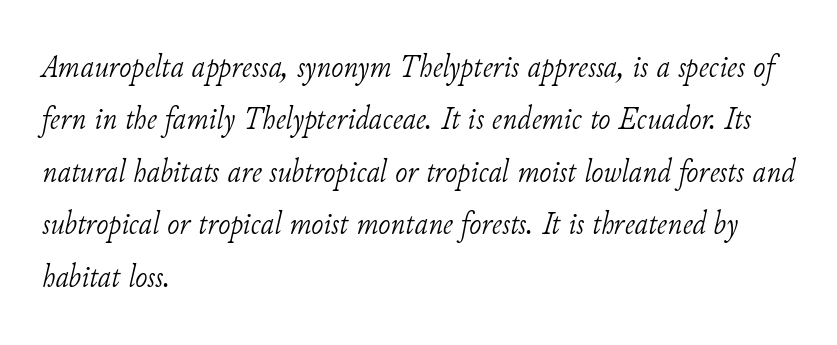
Q: Is the text bold? A: No.
Q: Is the text italic (slanted)? A: Yes, it leans right by about 11 degrees.
Q: Is the typeface a serif or a sans-serif typeface? A: Serif.
Q: Is the text underlined? A: No.
Q: How is the paragraph aligned? A: Left-aligned.
Q: Is the spacing between letters normal or unusually wide? A: Normal.
Q: Is the spacing between lines tight, normal or loose? A: Normal.
Q: Width (condensed, normal, or wide)? A: Normal.
Q: Stroke contrast? A: Low.
Q: x-height? A: Small.
Q: Monospaced? A: No.
